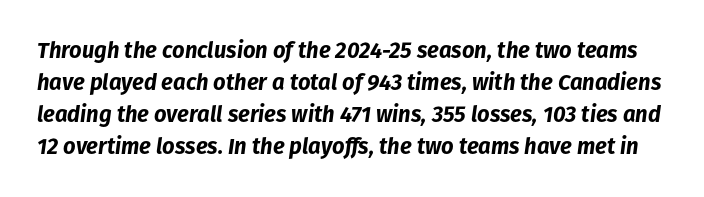
You can tell it's italic because the verticals aren't actually vertical. The string is rendered with underlining switched off. The face used here has the dense, thick strokes of a bold. The tracking reads as untouched default to a designer's eye.
